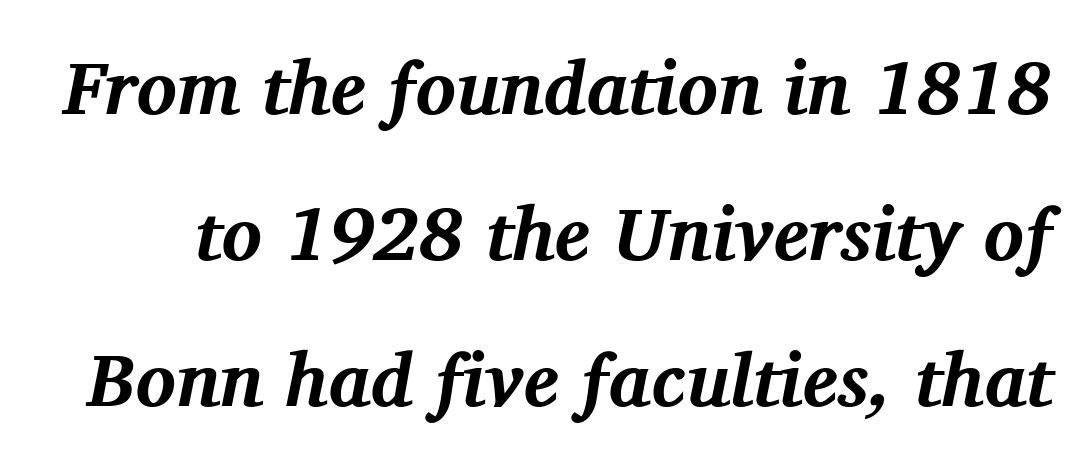
{"serif": "yes", "italic": "yes", "lean": "right", "slant_degrees": 11, "bold": "yes", "weight": "bold", "width": "normal", "stroke_contrast": "medium", "x_height": "medium", "monospaced": "no", "underline": "no", "line_spacing": "loose", "line_spacing_ratio": 1.95, "letter_spacing": "normal", "letter_spacing_em": 0.0, "glyph_px": 75}
